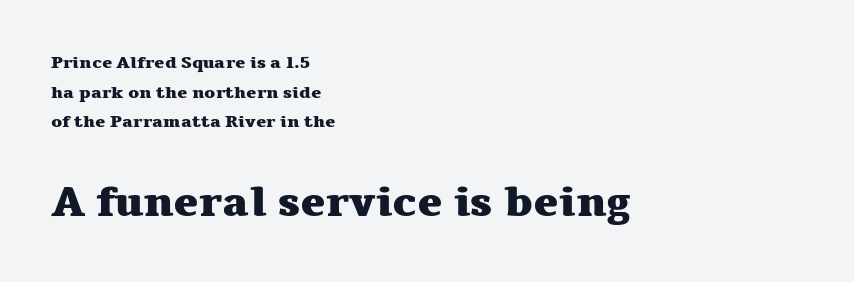
Q: Is the text bold? A: Yes.
Q: Is the text italic (slanted)? A: No, it is upright.
Q: Is the typeface a serif or a sans-serif typeface? A: Serif.
Q: Is the text underlined? A: No.
Q: How is the paragraph aligned? A: Left-aligned.
Q: Is the spacing between letters normal or unusually wide? A: Normal.
Q: Which block of text is set in a larger size, the first (top) or the second (bottom)? A: The second (bottom) one.
Q: Width (condensed, normal, or wide)? A: Wide.
Q: Stroke contrast? A: Medium.
Q: x-height? A: Medium.
Q: Monospaced? A: No.
